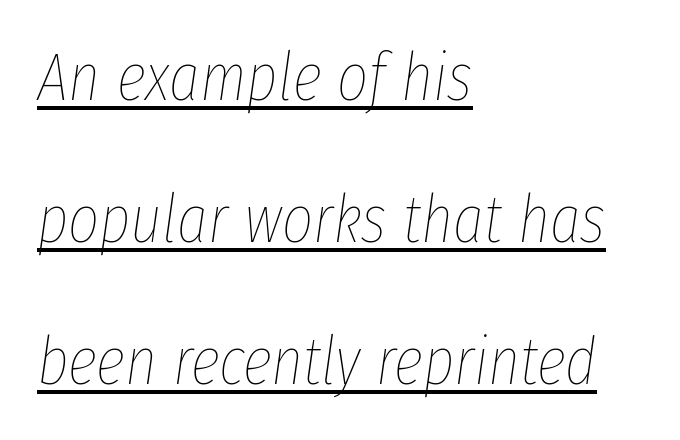
Reading down the block, your eye returns to a fixed left position each line. Yep, that's italic — everything's leaning. A typesetter would call this zero additional tracking. Think of a printed novel: that variable character pitch is what you see here.
